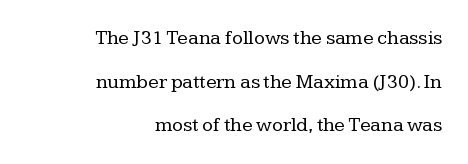
Horizontal bands of white between lines are thick stripes. Leftover space on each line is placed entirely before the opening word. Check under the words: just untouched page. It's the straight-up-and-down kind of type. A light-to-regular cut is what we see here.
